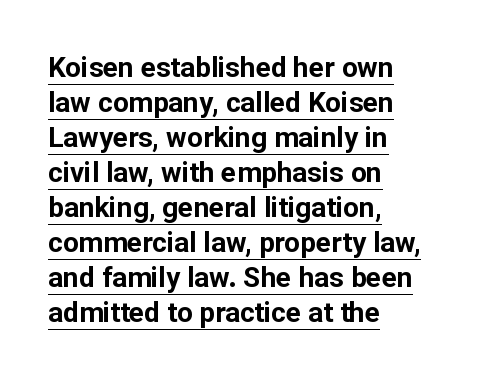
A typesetter would mark this as roman, not italic. You'd pick this weight for a headline — it's a proper bold. The leading is moderate, giving the passage an even texture. Glyph-to-glyph distance matches everyday printed text. Do the characters align in a grid? No, the font is proportional. Every row of glyphs begins at an identical x-position on the left.
